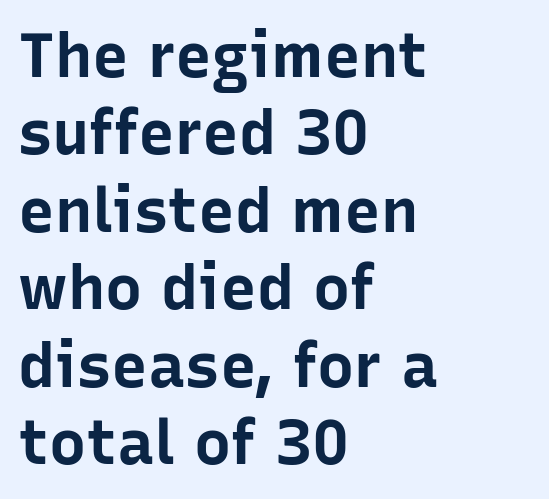
Each letter keeps its own natural width here, so spacing adapts to shape. Reading down the block, your eye returns to a fixed left position each line. This sample uses an upright cut, with every glyph sitting square on the baseline. Its strokes are broad and dark, the hallmark of bold type.
